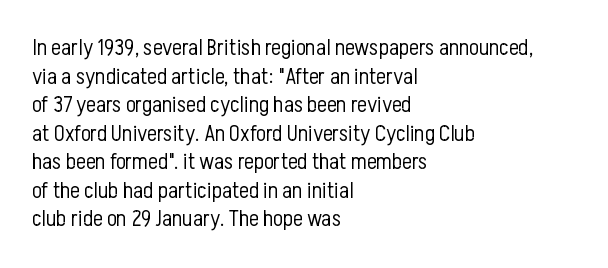
Beneath every word, the page is bare. On a weight scale, this lands at 450 or below. Look at the tracking — it's just the regular setting, nothing added. The typesetter chose a ragged-right arrangement here. Upright lettering throughout.
